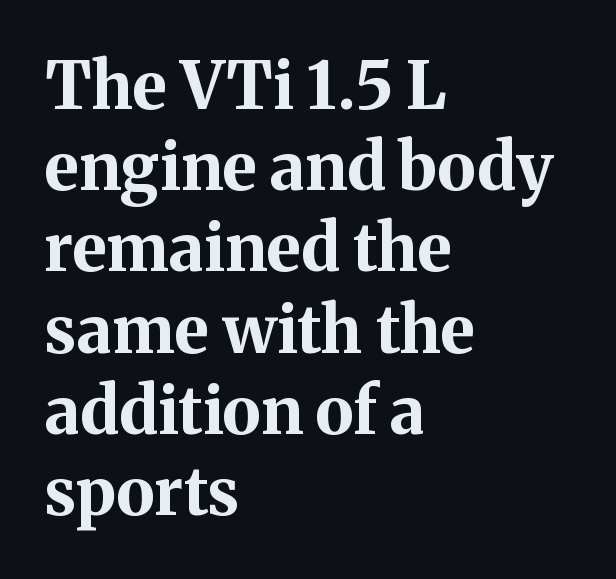
{"serif": "yes", "italic": "no", "bold": "yes", "weight": "bold", "width": "normal", "stroke_contrast": "medium", "x_height": "medium", "monospaced": "no", "underline": "no", "align": "left", "line_spacing": "normal", "line_spacing_ratio": 1.25, "letter_spacing": "normal", "letter_spacing_em": 0.0, "glyph_px": 65}
